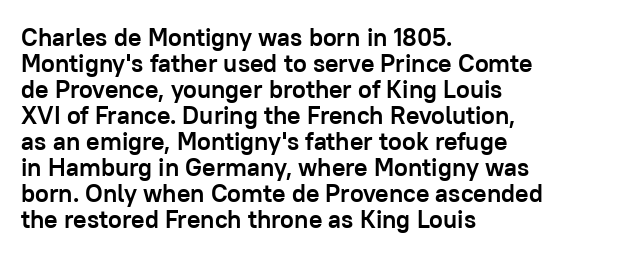
{"italic": "no", "bold": "yes", "underline": "no", "align": "left", "line_spacing": "tight", "line_spacing_ratio": 1.04, "letter_spacing": "normal", "letter_spacing_em": 0.0, "glyph_px": 25}
